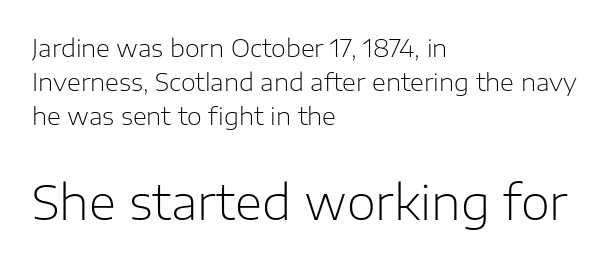
The image shows 47 px light sans-serif type, upright; set left-aligned, normal line spacing (1.41x), normal letter spacing, not underlined; the second (bottom) block is 1.96x larger; low stroke contrast and a medium x-height.
